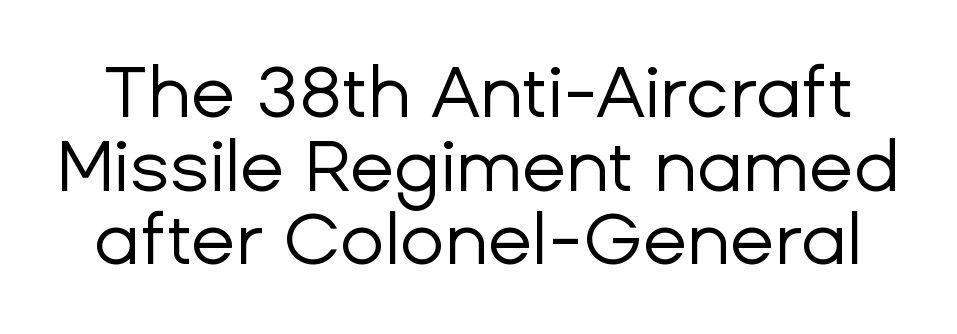
Q: Is the text bold? A: No.
Q: Is the text italic (slanted)? A: No, it is upright.
Q: Is the typeface a serif or a sans-serif typeface? A: Sans-serif.
Q: Is the text underlined? A: No.
Q: Is the spacing between letters normal or unusually wide? A: Normal.
Q: Is the spacing between lines tight, normal or loose? A: Tight.
Q: Width (condensed, normal, or wide)? A: Normal.
Q: Stroke contrast? A: Low.
Q: x-height? A: Medium.
Q: Monospaced? A: No.
